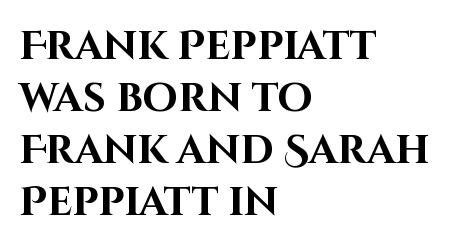
{"serif": "no", "italic": "no", "bold": "yes", "weight": "bold", "width": "normal", "stroke_contrast": "high", "x_height": "large", "monospaced": "no", "underline": "no", "align": "left", "line_spacing": "normal", "line_spacing_ratio": 1.3, "letter_spacing": "normal", "letter_spacing_em": 0.0, "glyph_px": 40}
